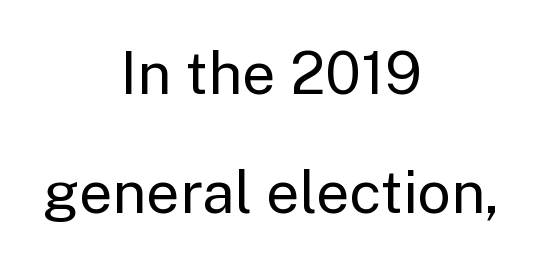
Nobody touched the tracking dial on this one. In CSS terms this would be text-align: center. Tall strokes in this sample are plumb rather than angled. Grotesque or geometric, the face here clearly has no serifs.
